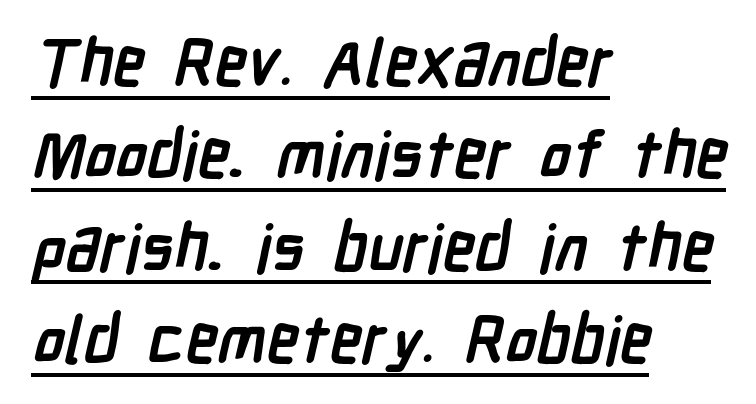
Q: Is the text bold? A: Yes.
Q: Is the typeface a serif or a sans-serif typeface? A: Sans-serif.
Q: Is the text underlined? A: Yes.
Q: How is the paragraph aligned? A: Left-aligned.
Q: Is the spacing between letters normal or unusually wide? A: Normal.
Q: Is the spacing between lines tight, normal or loose? A: Normal.
Q: Width (condensed, normal, or wide)? A: Condensed.
Q: Stroke contrast? A: Low.
Q: x-height? A: Medium.
Q: Monospaced? A: No.
